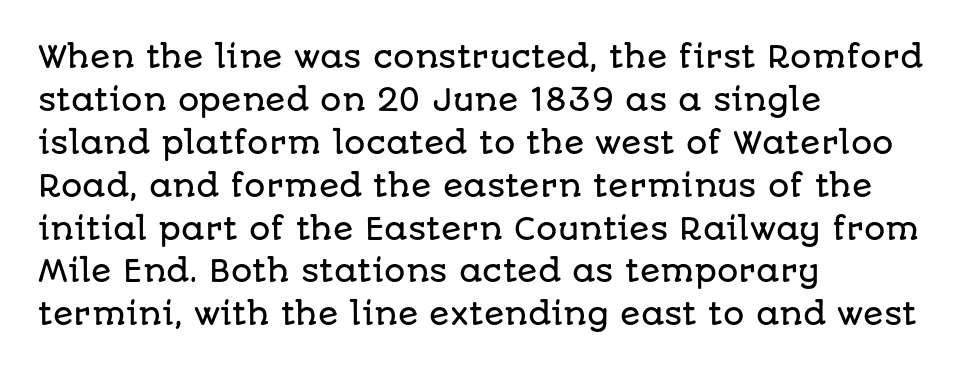
The foot of each line stays bare and open. Looks like regular typesetting: each glyph gets only the width it needs. Observe the ordinary spacing: letters are neighbours, not strangers. Typeset ragged right — the left edge is the straight one. Regarding serifs, this sample does without them. Leading matches the norm, producing a regular column.
